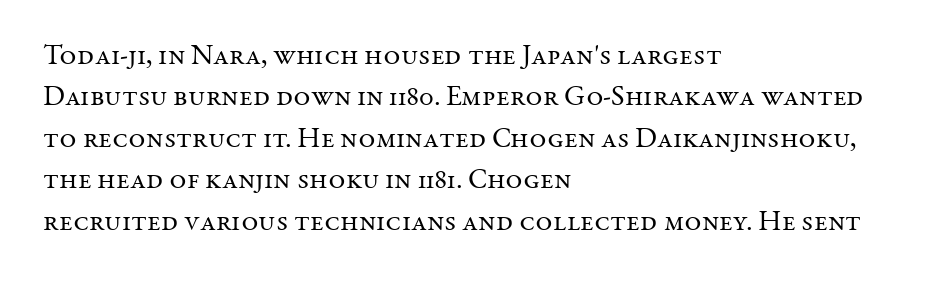
Q: Is the text bold? A: No.
Q: Is the text italic (slanted)? A: No, it is upright.
Q: Is the typeface a serif or a sans-serif typeface? A: Serif.
Q: Is the text underlined? A: No.
Q: How is the paragraph aligned? A: Left-aligned.
Q: Is the spacing between letters normal or unusually wide? A: Normal.
Q: Is the spacing between lines tight, normal or loose? A: Normal.
Q: Width (condensed, normal, or wide)? A: Normal.
Q: Stroke contrast? A: Medium.
Q: x-height? A: Medium.
Q: Monospaced? A: No.
